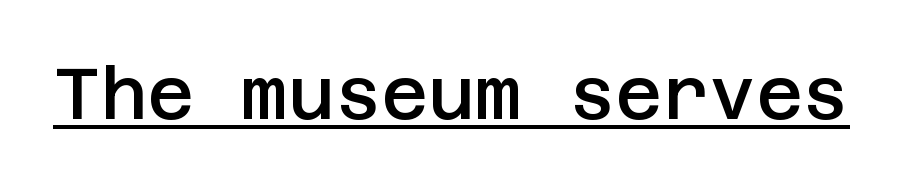
Q: Is the text bold? A: Semi-bold.
Q: Is the text italic (slanted)? A: No, it is upright.
Q: Is the typeface a serif or a sans-serif typeface? A: Sans-serif.
Q: Is the text underlined? A: Yes.
Q: Is the spacing between letters normal or unusually wide? A: Normal.
Q: Width (condensed, normal, or wide)? A: Normal.
Q: Stroke contrast? A: Low.
Q: x-height? A: Large.
